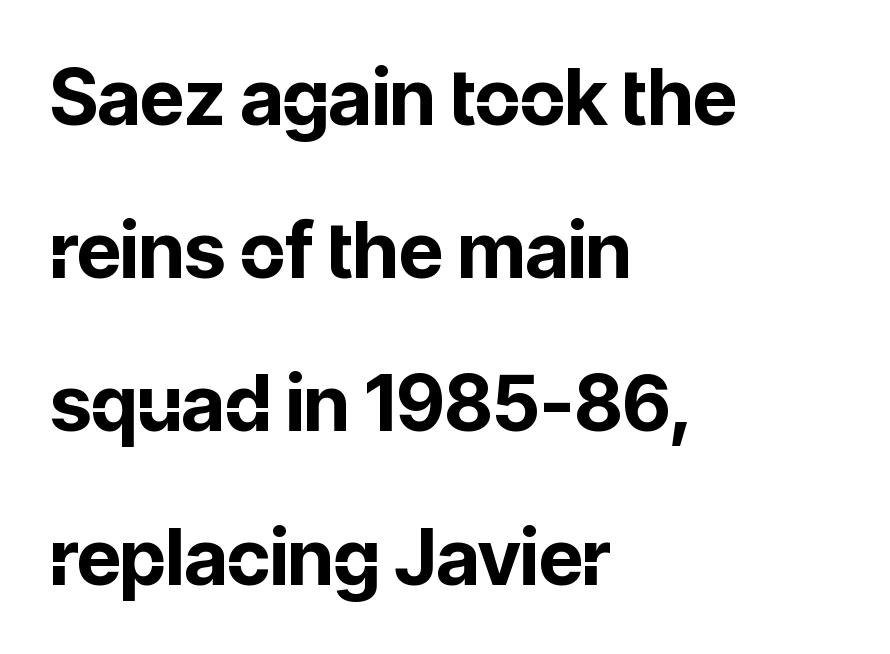
The image shows 77 px bold sans-serif type, upright; set left-aligned, loose line spacing (1.99x), normal letter spacing, not underlined; low stroke contrast and a medium x-height.
